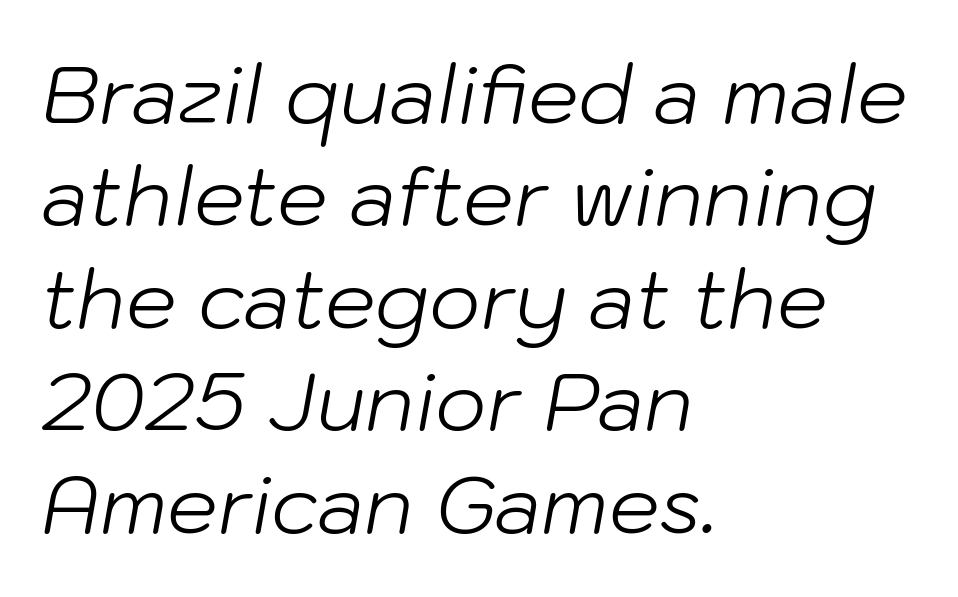
{"italic": "yes", "lean": "right", "slant_degrees": 10, "bold": "no", "weight": "light", "width": "normal", "stroke_contrast": "low", "x_height": "medium", "monospaced": "no", "underline": "no", "align": "left", "line_spacing": "normal", "line_spacing_ratio": 1.28, "letter_spacing": "normal", "letter_spacing_em": 0.0, "glyph_px": 80}
